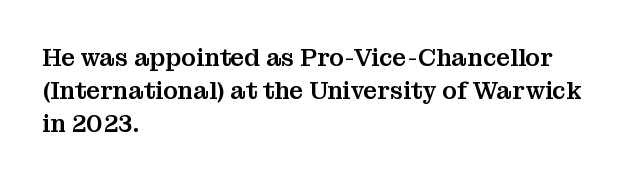
The image shows 24 px text type, upright; set left-aligned, normal line spacing (1.38x), normal letter spacing, not underlined.
